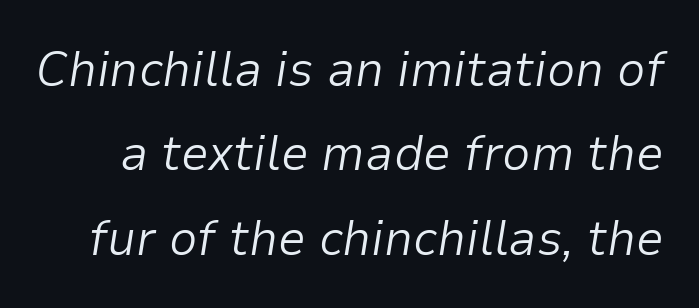
The letters look calm and open, with moderate or lighter stems. Is this a fixed-width face? No — the glyphs have proportional, varying widths. Check the space under the baseline: it is left empty. The passage shown stacks its lines at a standard gap. Inter-character spacing is left at the font's built-in metrics.
